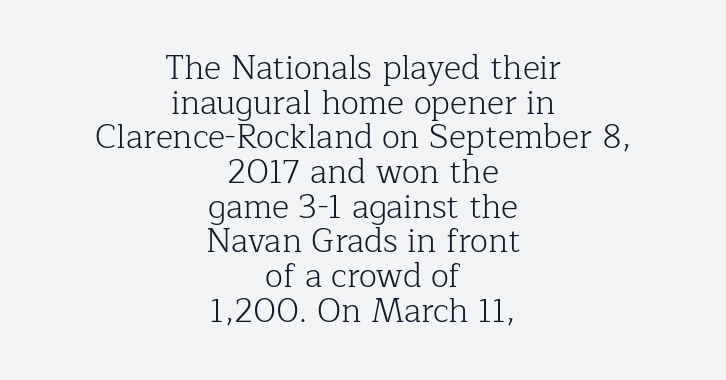
The image shows 33 px light serif type, upright; set centered, tight line spacing (1.05x), normal letter spacing, not underlined; low stroke contrast and a medium x-height.
